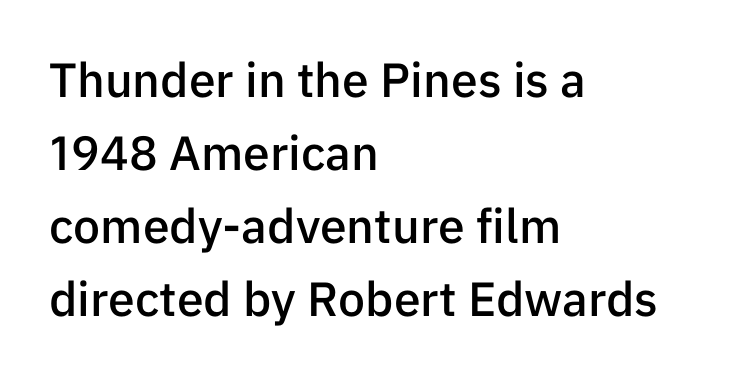
Q: Is the text bold? A: Semi-bold.
Q: Is the text italic (slanted)? A: No, it is upright.
Q: Is the typeface a serif or a sans-serif typeface? A: Sans-serif.
Q: Is the text underlined? A: No.
Q: How is the paragraph aligned? A: Left-aligned.
Q: Is the spacing between letters normal or unusually wide? A: Normal.
Q: Is the spacing between lines tight, normal or loose? A: Normal.
Q: Width (condensed, normal, or wide)? A: Normal.
Q: Stroke contrast? A: Low.
Q: x-height? A: Medium.
Q: Monospaced? A: No.
